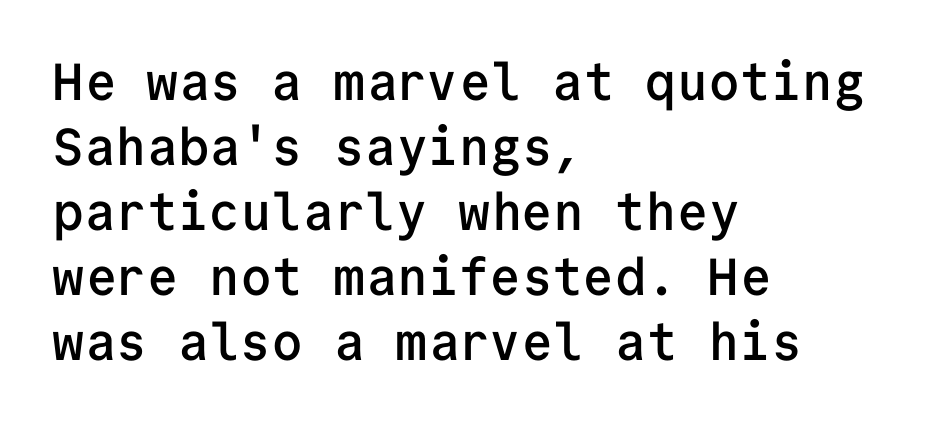
{"serif": "no", "italic": "no", "bold": "semi", "weight": "semibold", "width": "normal", "stroke_contrast": "low", "x_height": "medium", "monospaced": "yes", "underline": "no", "align": "left", "line_spacing": "normal", "line_spacing_ratio": 1.25, "letter_spacing": "normal", "letter_spacing_em": 0.0, "glyph_px": 52}
